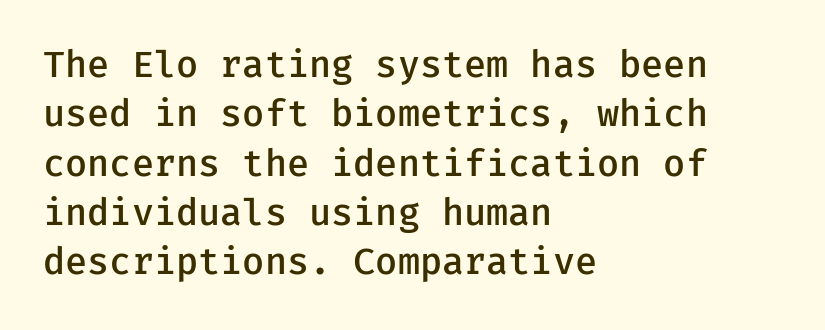
In CSS terms this would be text-align: left. Inter-character spacing is left at the font's built-in metrics. Is there much room between lines? A standard amount, neither cramped nor airy. Nope, not italic — everything's standing straight.
